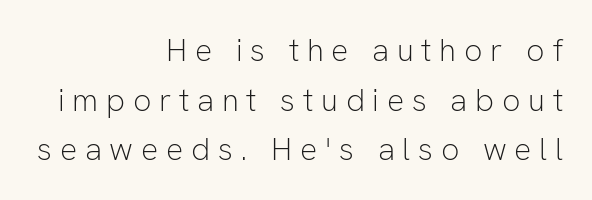
Q: Is the text bold? A: No.
Q: Is the text italic (slanted)? A: No, it is upright.
Q: Is the typeface a serif or a sans-serif typeface? A: Sans-serif.
Q: Is the text underlined? A: No.
Q: How is the paragraph aligned? A: Right-aligned.
Q: Is the spacing between letters normal or unusually wide? A: Unusually wide.
Q: Is the spacing between lines tight, normal or loose? A: Normal.
Q: Width (condensed, normal, or wide)? A: Normal.
Q: Stroke contrast? A: Low.
Q: x-height? A: Medium.
Q: Monospaced? A: No.
